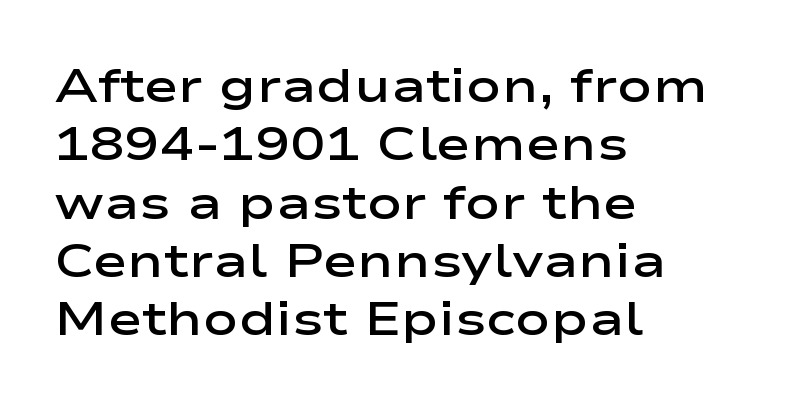
The image shows 47 px semibold, wide sans-serif type, upright; set left-aligned, line spacing 1.24x, normal letter spacing, not underlined; low stroke contrast and a medium x-height.
